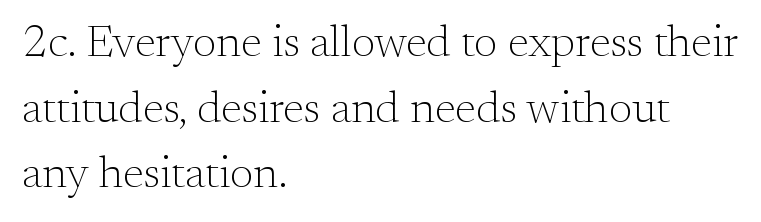
Leading: standard. Just letters on the line, the space beneath them empty. The passage shown has conventional tracking throughout. When letters stand straight like this, we call the style roman or upright. Heft: none added — not bold.
